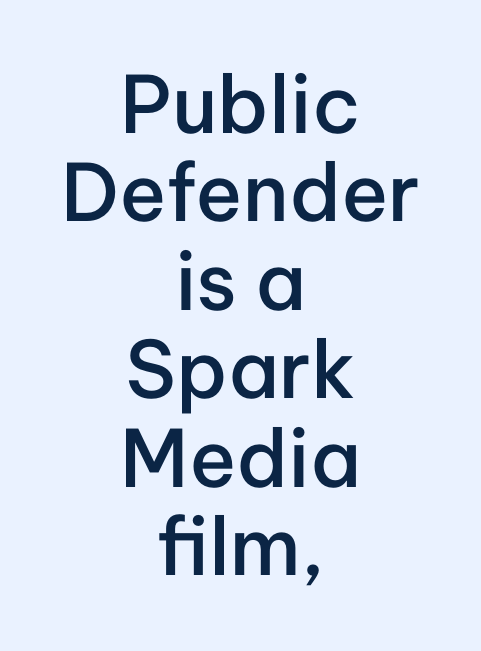
Look at the stroke-to-counter ratio: somewhat heavy, a semibold. Look at the tracking — it's just the regular setting, nothing added. Line starts and ends both wander, symmetrically. Grotesque or geometric, the face here clearly has no serifs. Lines of text with bare space underneath.
